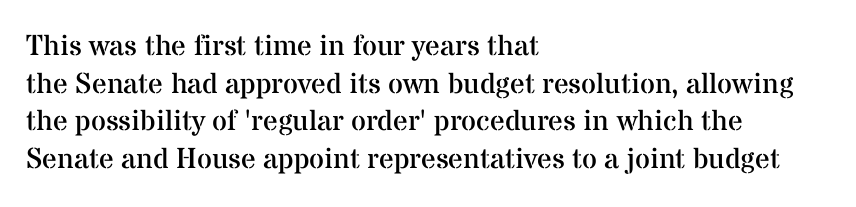
Q: Is the text bold? A: No.
Q: Is the text italic (slanted)? A: No, it is upright.
Q: Is the typeface a serif or a sans-serif typeface? A: Serif.
Q: Is the text underlined? A: No.
Q: How is the paragraph aligned? A: Left-aligned.
Q: Is the spacing between letters normal or unusually wide? A: Normal.
Q: Is the spacing between lines tight, normal or loose? A: Normal.
Q: Width (condensed, normal, or wide)? A: Normal.
Q: Stroke contrast? A: Medium.
Q: x-height? A: Medium.
Q: Monospaced? A: No.
